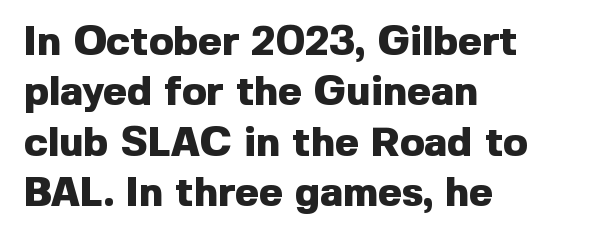
{"serif": "no", "italic": "no", "bold": "yes", "weight": "heavy", "width": "normal", "x_height": "medium", "monospaced": "no", "underline": "no", "align": "left", "line_spacing_ratio": 1.23, "letter_spacing": "normal", "letter_spacing_em": 0.0, "glyph_px": 41}
